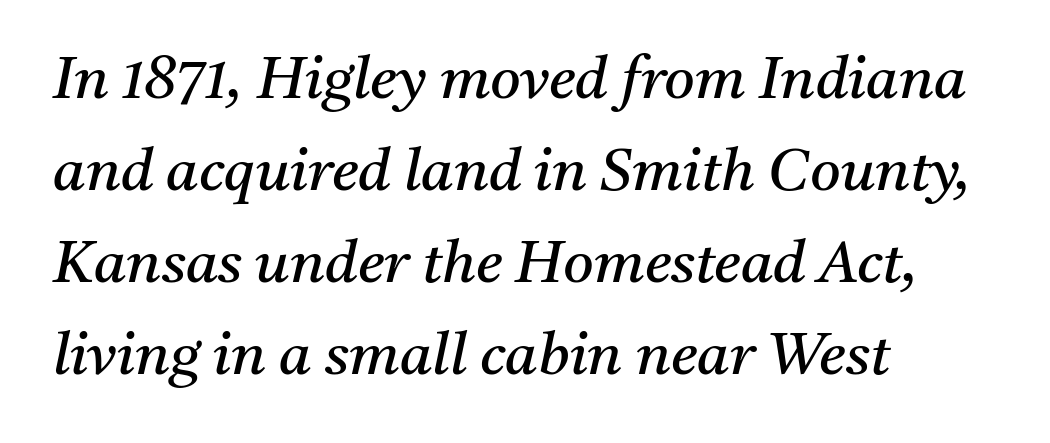
{"serif": "yes", "italic": "yes", "lean": "right", "slant_degrees": 11, "bold": "no", "weight": "regular", "width": "normal", "stroke_contrast": "medium", "x_height": "medium", "monospaced": "no", "underline": "no", "align": "left", "line_spacing": "normal", "line_spacing_ratio": 1.56, "letter_spacing": "normal", "letter_spacing_em": 0.0, "glyph_px": 59}
